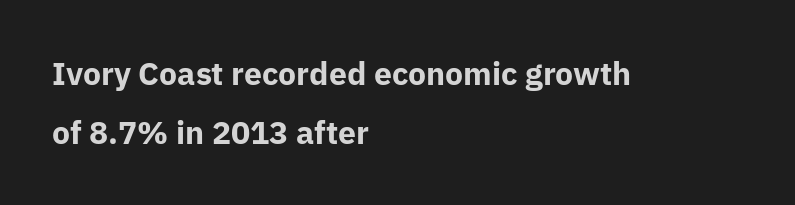
{"serif": "no", "italic": "no", "bold": "yes", "weight": "bold", "width": "normal", "stroke_contrast": "low", "x_height": "medium", "monospaced": "no", "underline": "no", "align": "left", "line_spacing_ratio": 1.84, "letter_spacing": "normal", "letter_spacing_em": 0.0, "glyph_px": 32}
